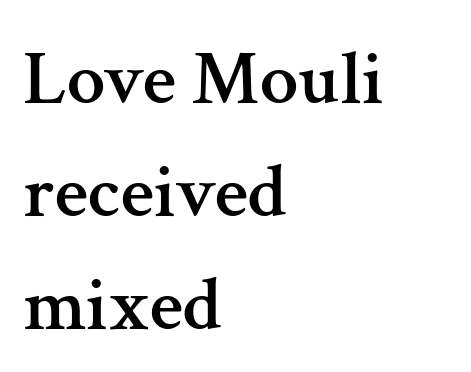
The image shows 77 px serif type, upright; set left-aligned, normal line spacing (1.47x), normal letter spacing, not underlined; medium stroke contrast and a medium x-height.
